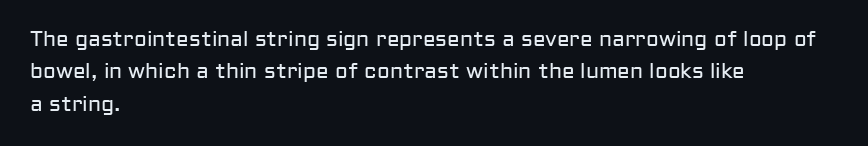
Q: Is the text bold? A: No.
Q: Is the text italic (slanted)? A: No, it is upright.
Q: Is the text underlined? A: No.
Q: How is the paragraph aligned? A: Left-aligned.
Q: Is the spacing between letters normal or unusually wide? A: Normal.
Q: Is the spacing between lines tight, normal or loose? A: Normal.
